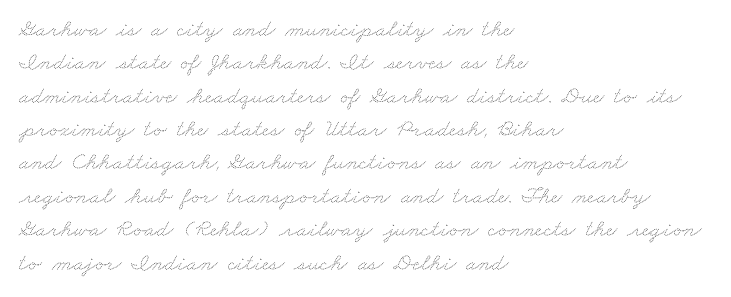
Vertical spacing — default. If you drew a ruler down the left edge, every line would touch it. Stems here are at most as thick as an everyday book face. Is the letter spacing exaggerated? No — it looks like the ordinary default.
